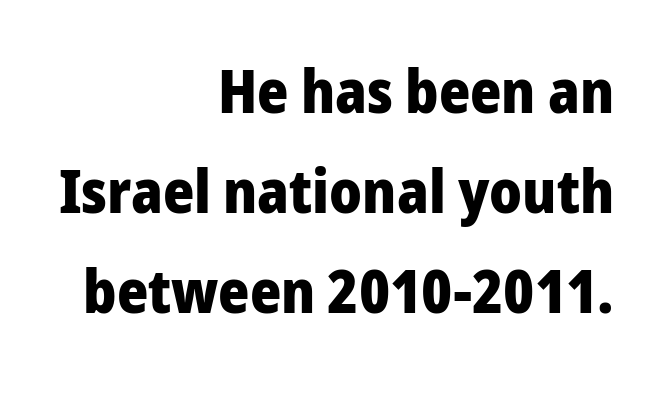
Q: Is the text bold? A: Yes.
Q: Is the text italic (slanted)? A: No, it is upright.
Q: Is the typeface a serif or a sans-serif typeface? A: Sans-serif.
Q: Is the text underlined? A: No.
Q: How is the paragraph aligned? A: Right-aligned.
Q: Is the spacing between letters normal or unusually wide? A: Normal.
Q: Is the spacing between lines tight, normal or loose? A: Normal.
Q: Width (condensed, normal, or wide)? A: Normal.
Q: Stroke contrast? A: Low.
Q: x-height? A: Medium.
Q: Monospaced? A: No.
